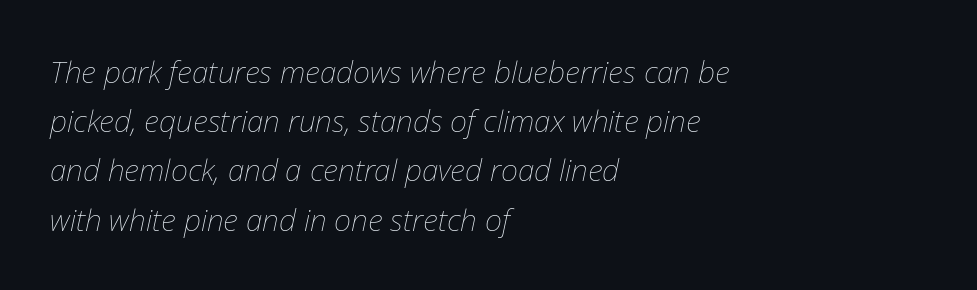
Q: Is the text bold? A: No.
Q: Is the text italic (slanted)? A: Yes, it leans right by about 12 degrees.
Q: Is the text underlined? A: No.
Q: How is the paragraph aligned? A: Left-aligned.
Q: Is the spacing between letters normal or unusually wide? A: Normal.
Q: Is the spacing between lines tight, normal or loose? A: Normal.
Q: Width (condensed, normal, or wide)? A: Normal.
Q: Stroke contrast? A: Low.
Q: x-height? A: Medium.
Q: Monospaced? A: No.
